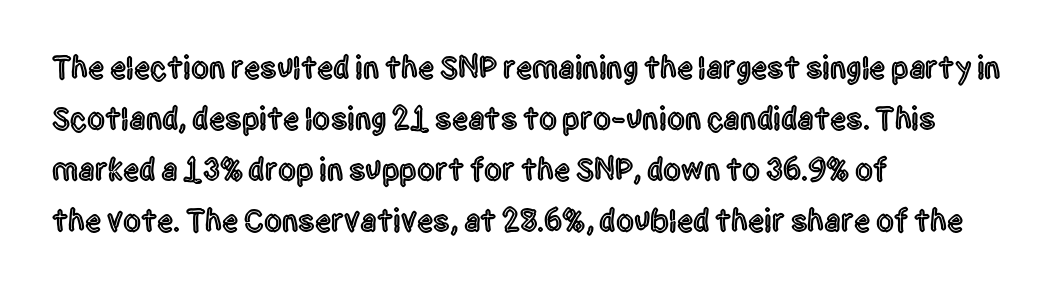
The image shows 32 px condensed sans-serif type, upright; set left-aligned, normal line spacing (1.59x), normal letter spacing, not underlined; a large x-height.
